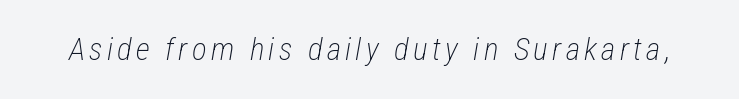
Words float on clear page, feet unadorned. Caption: face not bold, strokes unweighted. The letters advance in unequal steps, a hallmark of proportional type. In terms of posture, this sample is oblique.
